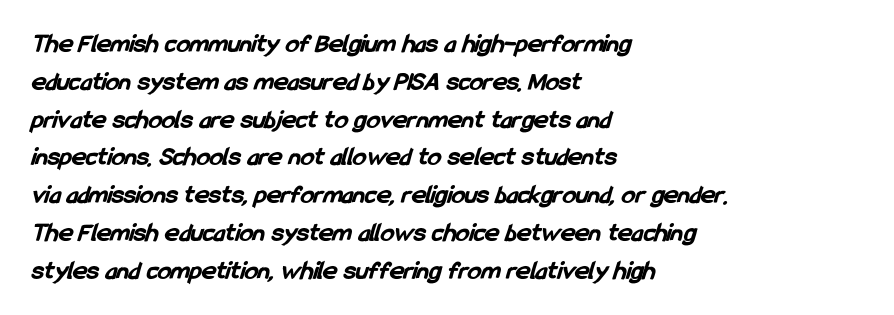
The image shows 27 px bold type; set left-aligned, normal line spacing (1.4x), normal letter spacing, not underlined.
